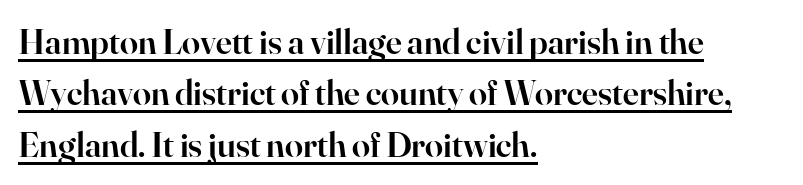
Q: Is the text bold? A: Semi-bold.
Q: Is the text italic (slanted)? A: No, it is upright.
Q: Is the typeface a serif or a sans-serif typeface? A: Serif.
Q: Is the text underlined? A: Yes.
Q: How is the paragraph aligned? A: Left-aligned.
Q: Is the spacing between letters normal or unusually wide? A: Normal.
Q: Is the spacing between lines tight, normal or loose? A: Normal.
Q: Width (condensed, normal, or wide)? A: Normal.
Q: Stroke contrast? A: High.
Q: x-height? A: Small.
Q: Monospaced? A: No.
